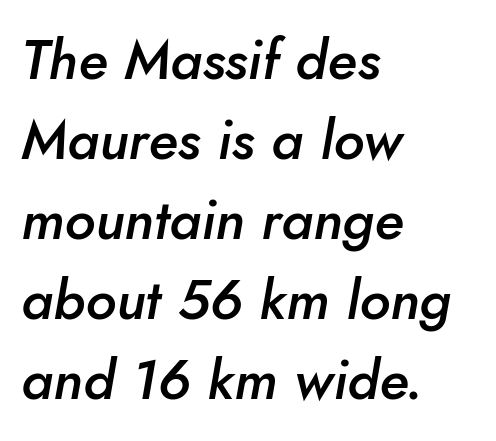
{"italic": "yes", "lean": "right", "slant_degrees": 10, "bold": "semi", "weight": "semibold", "width": "normal", "stroke_contrast": "low", "x_height": "small", "monospaced": "no", "underline": "no", "align": "left", "line_spacing": "normal", "line_spacing_ratio": 1.43, "letter_spacing": "normal", "letter_spacing_em": 0.0, "glyph_px": 56}
